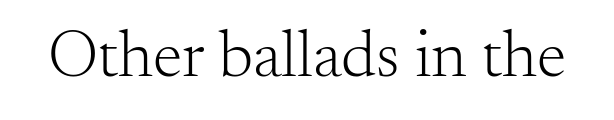
The image shows 67 px light serif type, upright; set normal letter spacing, not underlined; medium stroke contrast and a small x-height.
